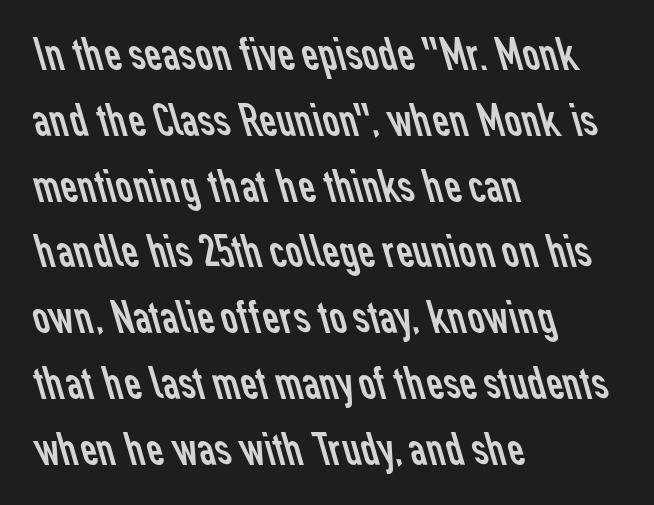
The image shows 47 px regular-weight sans-serif type; set left-aligned, normal line spacing (1.4x), normal letter spacing, not underlined; low stroke contrast and a medium x-height.
